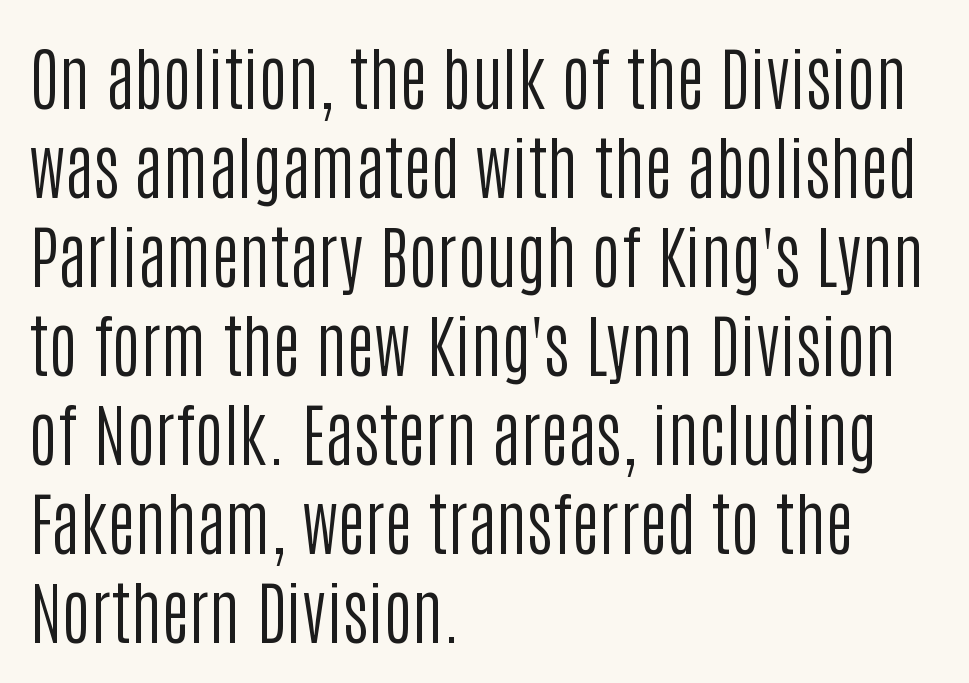
Upright lettering throughout. Heaviness? Minimal to ordinary, like unemphasized prose. No word sits above an underline. The type family on display is of the sans-serif kind. The letters advance in unequal steps, a hallmark of proportional type.
